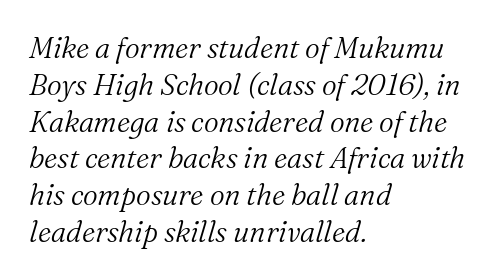
Regarding serifs, this sample has them. Where is the straight margin? On the left. Reading down the column, the eye jumps a familiar distance to each next line. Slant detected: the letters are inclined. Nobody touched the tracking dial on this one.
